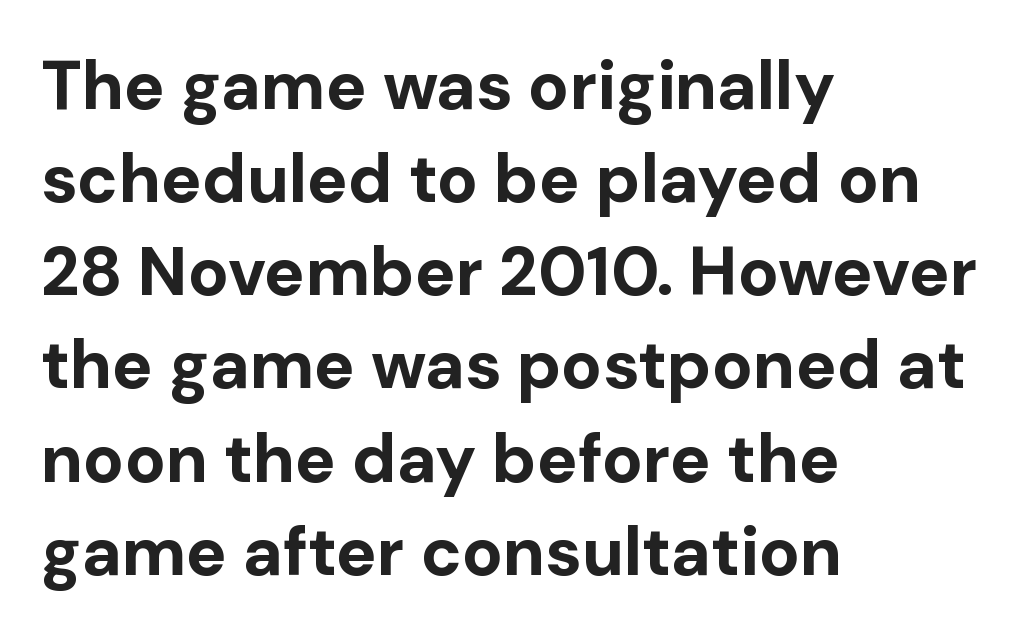
Varying glyph widths throughout — classic text-font behaviour. A student would call this left alignment; a typographer would say flush left, rag right. The strokes are fattened all the way to bold. Quick note: interline space is typical. The letters stand straight up with perfectly vertical stems. The rendering shows plain stroke endings on the letterforms — a sans-serif design.
